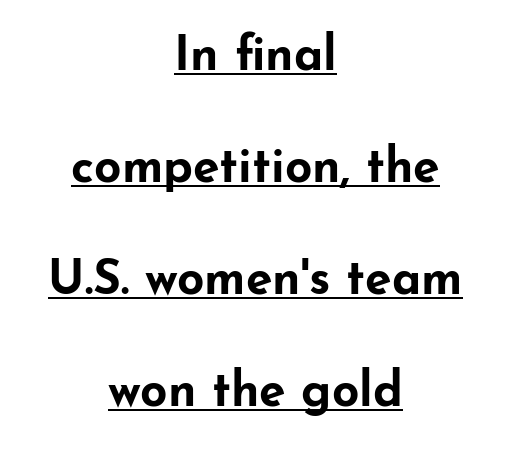
The image shows 48 px bold, wide sans-serif type, upright; set centered, loose line spacing (2.33x), normal letter spacing, underlined; low stroke contrast and a small x-height.
